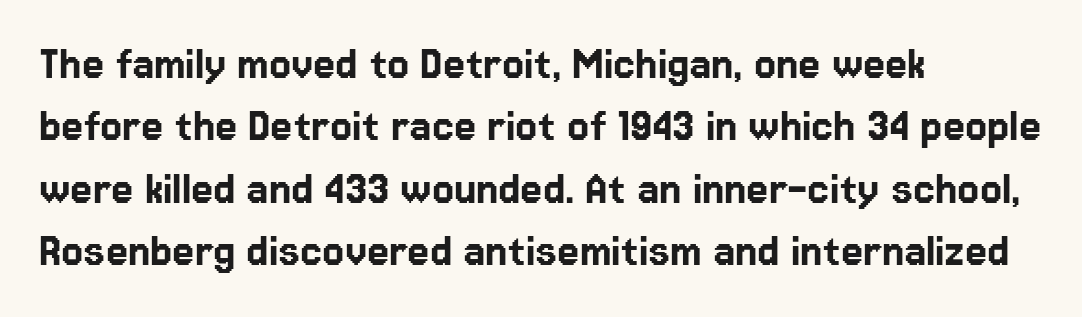
The image shows 50 px sans-serif type, upright; set left-aligned, normal line spacing (1.25x), normal letter spacing, not underlined; low stroke contrast and a medium x-height.
